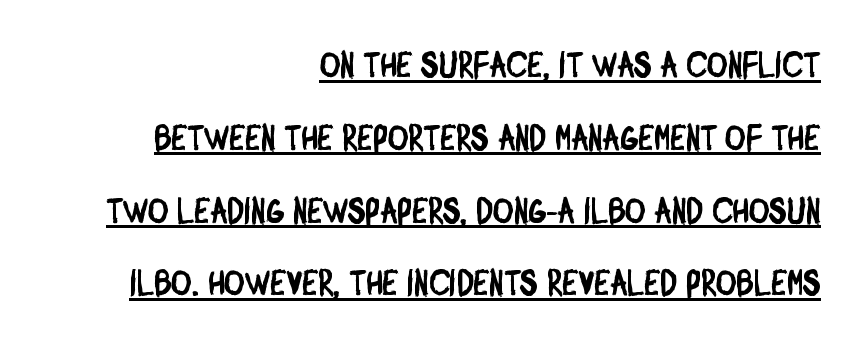
The image shows 35 px condensed sans-serif type; set right-aligned, loose line spacing (2.08x), normal letter spacing, underlined; low stroke contrast and a large x-height.
